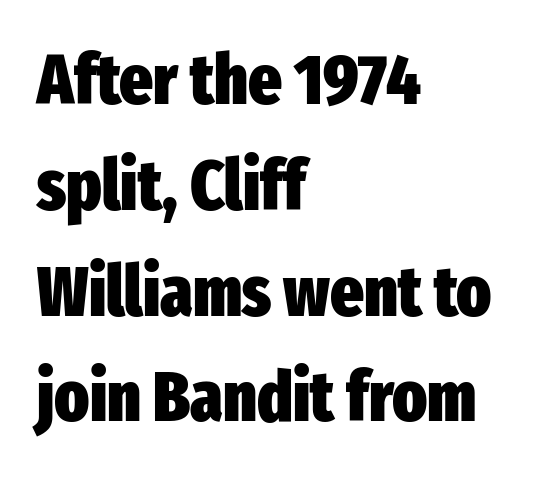
Q: Is the text bold? A: Yes.
Q: Is the text italic (slanted)? A: No, it is upright.
Q: Is the typeface a serif or a sans-serif typeface? A: Sans-serif.
Q: Is the text underlined? A: No.
Q: How is the paragraph aligned? A: Left-aligned.
Q: Is the spacing between letters normal or unusually wide? A: Normal.
Q: Is the spacing between lines tight, normal or loose? A: Normal.
Q: Width (condensed, normal, or wide)? A: Condensed.
Q: Stroke contrast? A: Low.
Q: x-height? A: Medium.
Q: Monospaced? A: No.
